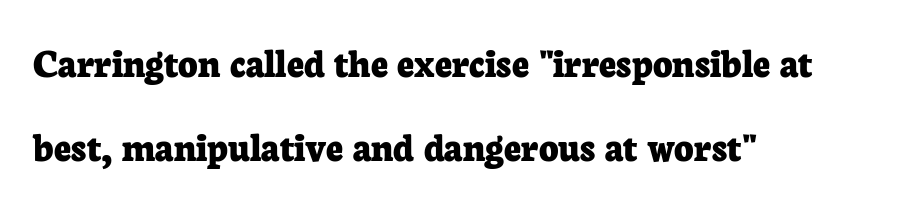
Q: Is the text bold? A: Yes.
Q: Is the text italic (slanted)? A: No, it is upright.
Q: Is the typeface a serif or a sans-serif typeface? A: Serif.
Q: Is the text underlined? A: No.
Q: How is the paragraph aligned? A: Left-aligned.
Q: Is the spacing between letters normal or unusually wide? A: Normal.
Q: Is the spacing between lines tight, normal or loose? A: Loose.
Q: Width (condensed, normal, or wide)? A: Normal.
Q: Stroke contrast? A: Low.
Q: x-height? A: Medium.
Q: Monospaced? A: No.
